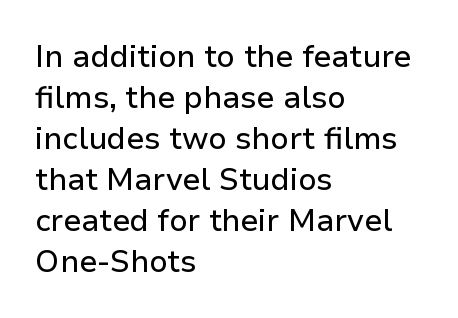
Proportional: the letters do not fall into vertical columns. The type family on display is of the sans-serif kind. Vertically, the passage feels balanced, rows spaced as you'd expect. The type sits square on the baseline with zero lean. Between one letter and the next there's only the usual sliver of space. In CSS terms this would be text-align: left.
